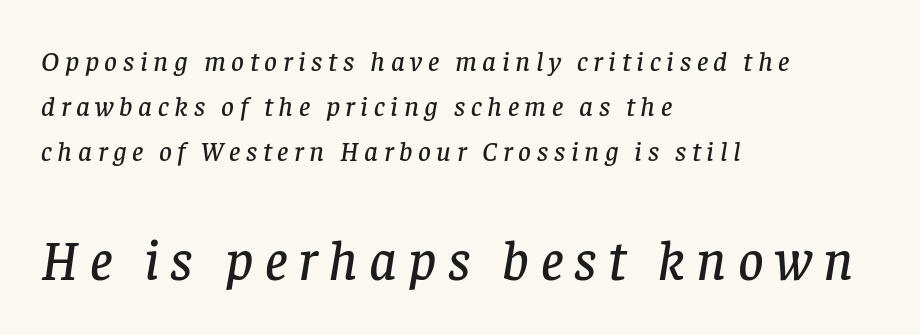
Baseline-to-baseline distance is the conventional proportion of letter height. Letter spacing: wide. These lines are rendered in a variable-pitch font. Any mark beneath the type? The region is blank. The emphasis by scale lands on block number two, below. You can tell from the footed stems that serif type was used.
